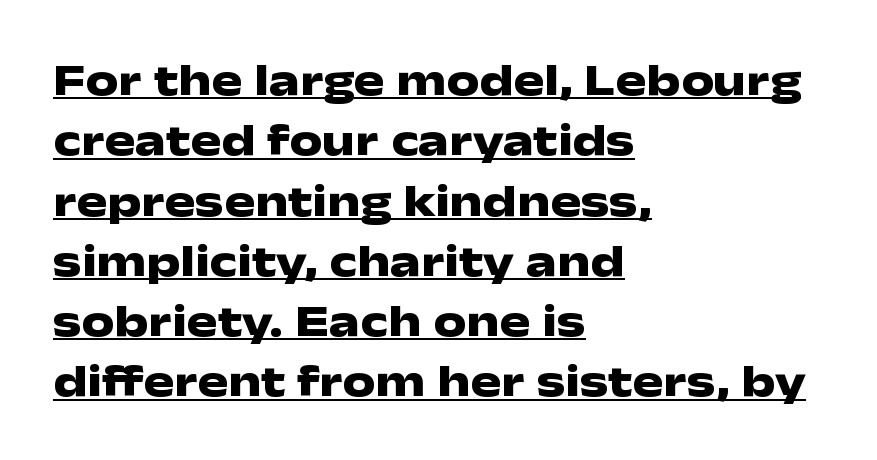
Q: Is the text bold? A: Yes.
Q: Is the text italic (slanted)? A: No, it is upright.
Q: Is the typeface a serif or a sans-serif typeface? A: Sans-serif.
Q: Is the text underlined? A: Yes.
Q: How is the paragraph aligned? A: Left-aligned.
Q: Is the spacing between letters normal or unusually wide? A: Normal.
Q: Is the spacing between lines tight, normal or loose? A: Normal.
Q: Width (condensed, normal, or wide)? A: Wide.
Q: Stroke contrast? A: Low.
Q: x-height? A: Medium.
Q: Monospaced? A: No.
